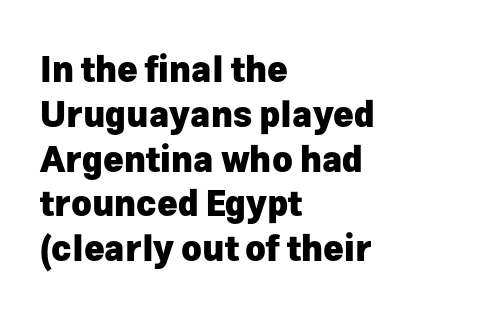
The image shows 35 px heavy sans-serif type, upright; set left-aligned, normal line spacing (1.28x), normal letter spacing, not underlined; low stroke contrast and a medium x-height.
